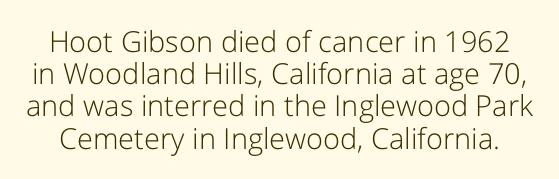
{"serif": "no", "italic": "no", "bold": "no", "weight": "light", "width": "normal", "stroke_contrast": "low", "x_height": "medium", "monospaced": "no", "underline": "no", "line_spacing": "tight", "line_spacing_ratio": 1.11, "letter_spacing": "normal", "letter_spacing_em": 0.0, "glyph_px": 29}
